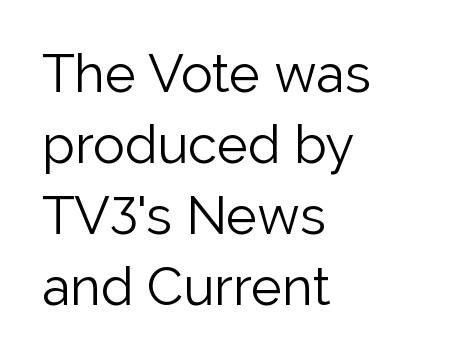
The specimen reads as upright at a glance. The area under the type is left untouched. Notice how descenders clear the ascenders below comfortably — that's standard leading. The letters carry no serifs — their stems end cleanly without finishing strokes.
